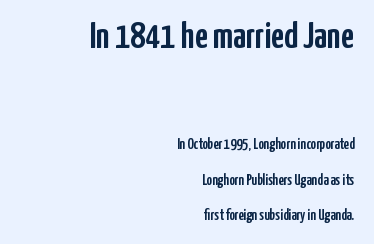
Unmarked baselines from the first word to the last. Letter spacing: default. The rendering uses a large line-height, opening up the rows. Note the varied advance widths — an 'i' is clearly narrower than an 'm'. The paragraph shown leans on its right margin.
